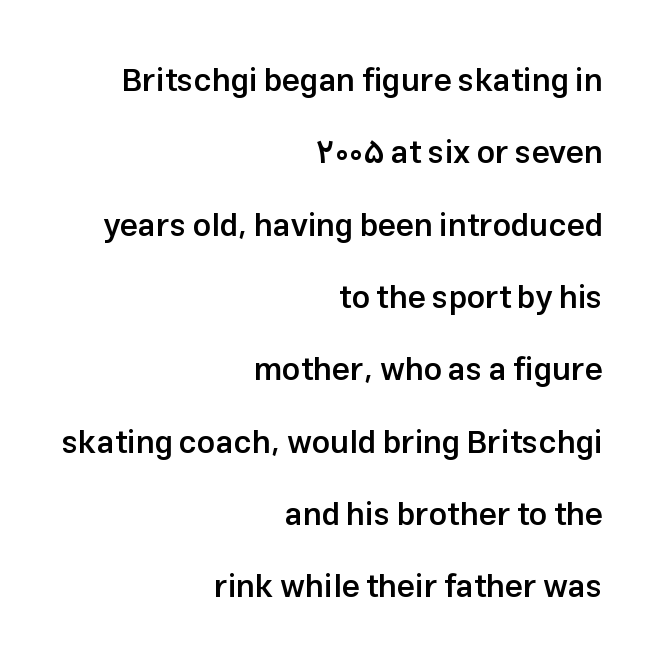
The image shows 32 px semibold sans-serif type, upright; set right-aligned, loose line spacing (2.26x), normal letter spacing, not underlined; low stroke contrast and a medium x-height.
